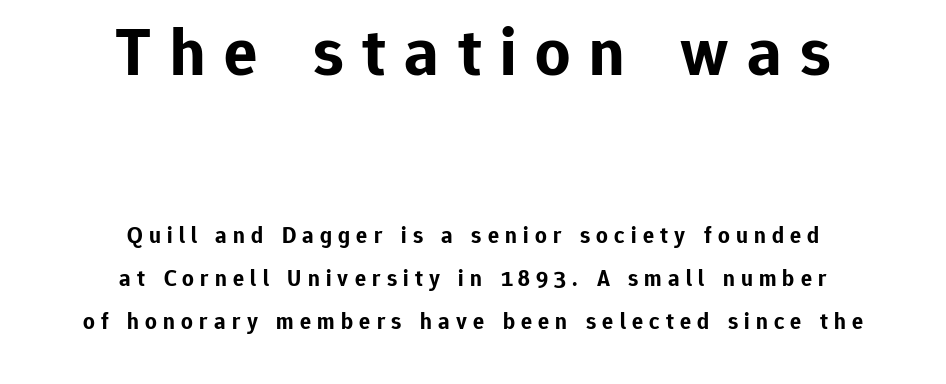
The image shows 69 px bold sans-serif type, upright; set centered, line spacing 1.87x, unusually wide letter spacing (+0.27 em), not underlined; the first (top) block is 3.0x larger; low stroke contrast and a medium x-height.
